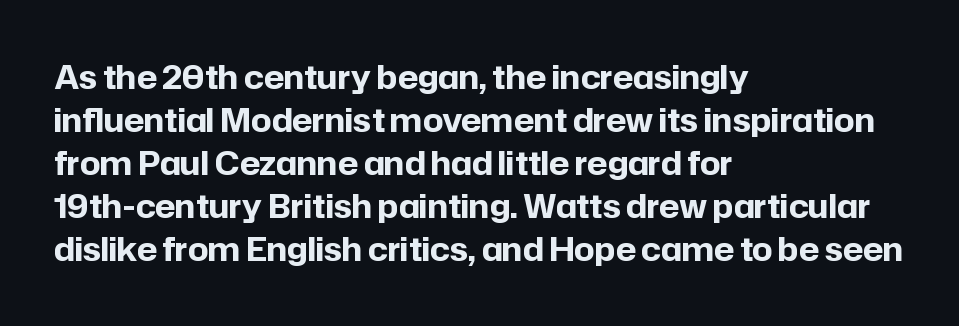
Q: Is the text bold? A: Yes.
Q: Is the text italic (slanted)? A: No, it is upright.
Q: Is the typeface a serif or a sans-serif typeface? A: Sans-serif.
Q: Is the text underlined? A: No.
Q: How is the paragraph aligned? A: Left-aligned.
Q: Is the spacing between letters normal or unusually wide? A: Normal.
Q: Is the spacing between lines tight, normal or loose? A: Normal.
Q: Width (condensed, normal, or wide)? A: Normal.
Q: Stroke contrast? A: Low.
Q: x-height? A: Medium.
Q: Monospaced? A: No.
